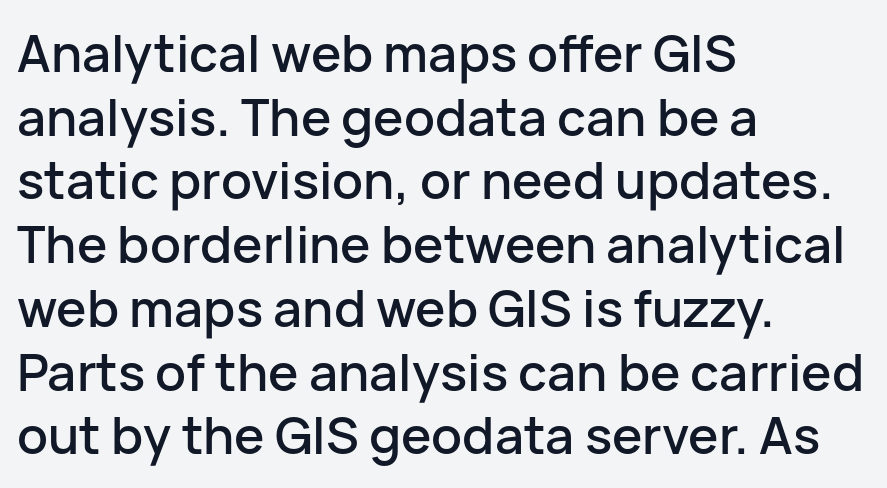
{"serif": "no", "italic": "no", "width": "normal", "stroke_contrast": "low", "x_height": "medium", "monospaced": "no", "underline": "no", "align": "left", "line_spacing": "normal", "line_spacing_ratio": 1.25, "letter_spacing": "normal", "letter_spacing_em": 0.0, "glyph_px": 51}
